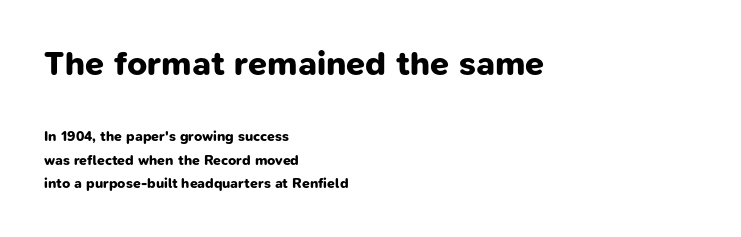
The image shows 34 px bold sans-serif type; set left-aligned, normal line spacing (1.68x), normal letter spacing, not underlined; the first (top) block is 2.43x larger; low stroke contrast and a medium x-height.
